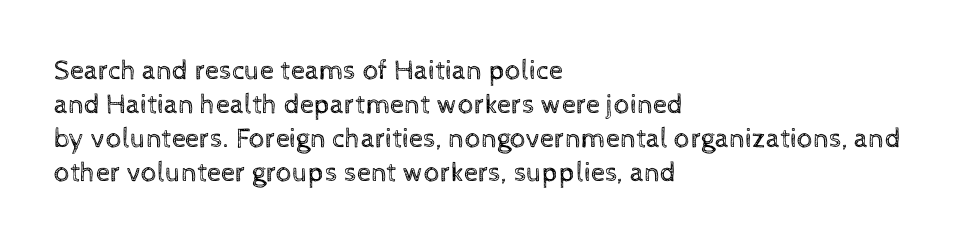
Is this a fixed-width face? No — the glyphs have proportional, varying widths. Inter-character spacing is left at the font's built-in metrics. A student would call this left alignment; a typographer would say flush left, rag right. The string is rendered with underlining switched off.
